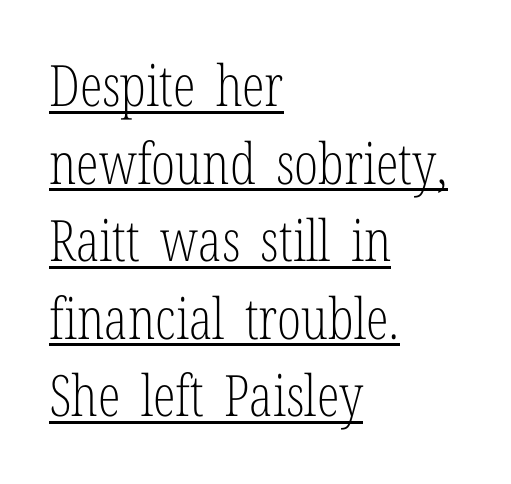
The image shows 57 px light, condensed serif type, upright; set left-aligned, normal line spacing (1.36x), normal letter spacing, underlined; low stroke contrast and a medium x-height.
